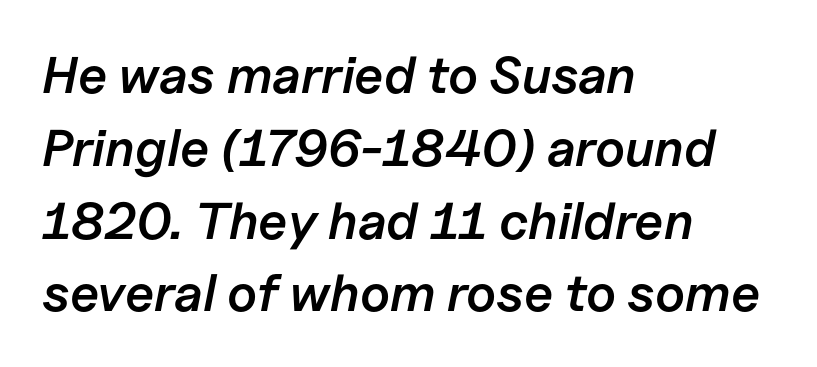
The image shows 52 px semibold type, italic (leaning right); set left-aligned, normal line spacing (1.4x), normal letter spacing, not underlined; low stroke contrast and a medium x-height.
